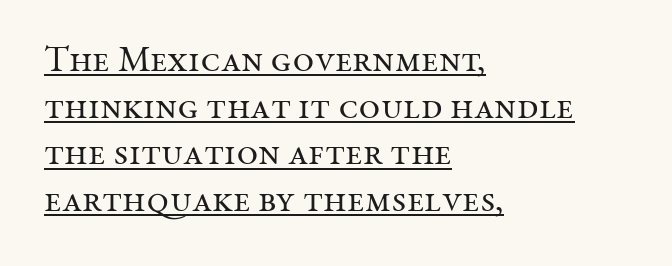
Q: Is the text bold? A: No.
Q: Is the text italic (slanted)? A: No, it is upright.
Q: Is the typeface a serif or a sans-serif typeface? A: Serif.
Q: Is the text underlined? A: Yes.
Q: How is the paragraph aligned? A: Left-aligned.
Q: Is the spacing between letters normal or unusually wide? A: Normal.
Q: Is the spacing between lines tight, normal or loose? A: Normal.
Q: Width (condensed, normal, or wide)? A: Normal.
Q: Stroke contrast? A: Medium.
Q: x-height? A: Medium.
Q: Monospaced? A: No.
